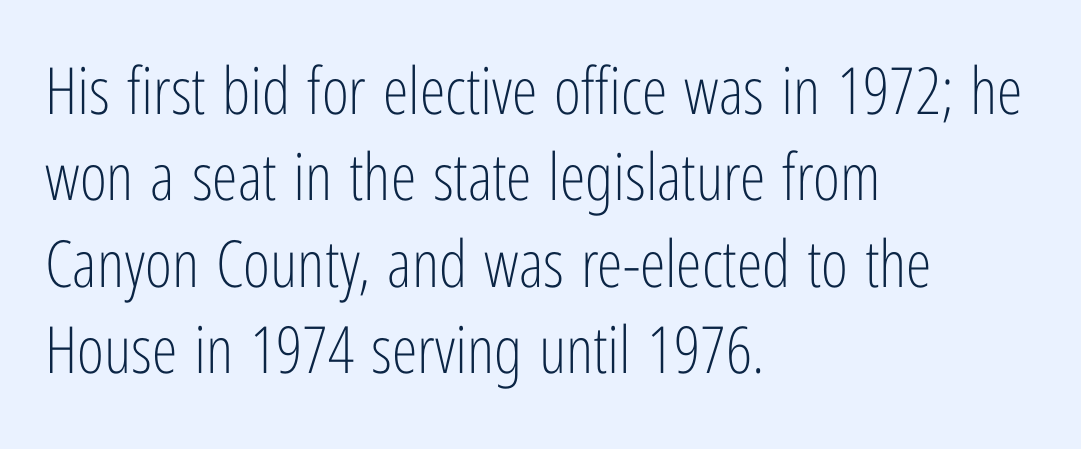
{"serif": "no", "italic": "no", "bold": "no", "weight": "light", "width": "condensed", "stroke_contrast": "low", "x_height": "medium", "monospaced": "no", "underline": "no", "align": "left", "line_spacing": "normal", "line_spacing_ratio": 1.33, "letter_spacing": "normal", "letter_spacing_em": 0.0, "glyph_px": 65}
